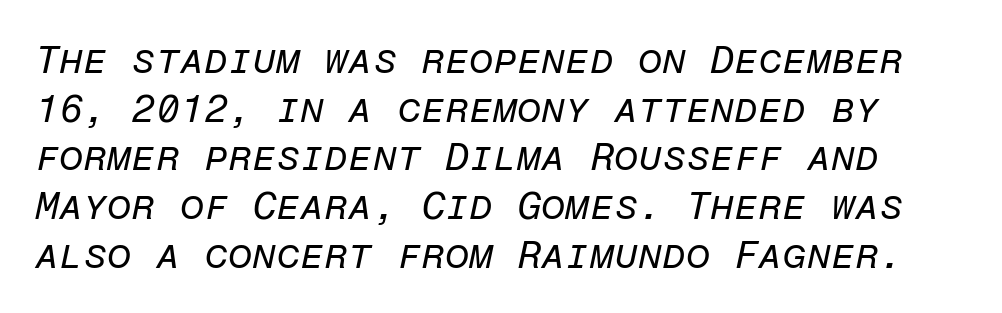
{"italic": "yes", "lean": "right", "slant_degrees": 12, "bold": "no", "weight": "regular", "width": "normal", "stroke_contrast": "low", "x_height": "medium", "monospaced": "yes", "underline": "no", "line_spacing": "normal", "line_spacing_ratio": 1.25, "letter_spacing": "normal", "letter_spacing_em": 0.0, "glyph_px": 39}
